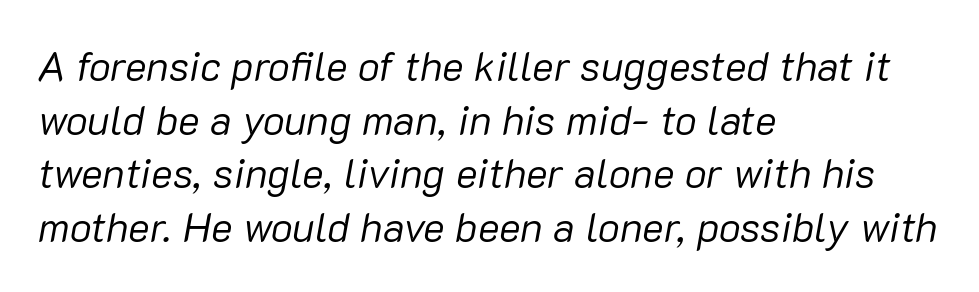
Q: Is the text bold? A: No.
Q: Is the text italic (slanted)? A: Yes, it leans right by about 10 degrees.
Q: Is the text underlined? A: No.
Q: How is the paragraph aligned? A: Left-aligned.
Q: Is the spacing between letters normal or unusually wide? A: Normal.
Q: Is the spacing between lines tight, normal or loose? A: Normal.
Q: Width (condensed, normal, or wide)? A: Normal.
Q: Stroke contrast? A: Low.
Q: x-height? A: Medium.
Q: Monospaced? A: No.
